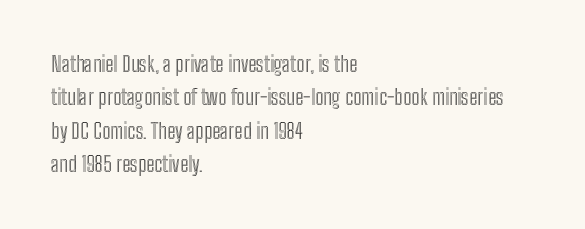
Nobody drew a line under any word here. A student would call this left alignment; a typographer would say flush left, rag right. Rendered with straight, roman letterforms. In terms of leading, this rendering sits right in the middle. Characters follow at the spacing the type designer built in.
